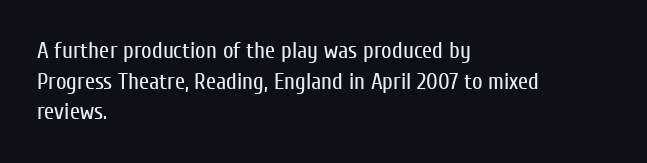
Vertical spacing — default. The text block is weighted toward the left margin, trailing off unevenly rightward. The baseline area is clear. These lines keep a tight, regular rhythm from letter to letter. No extra ink here — the face is not bold.
